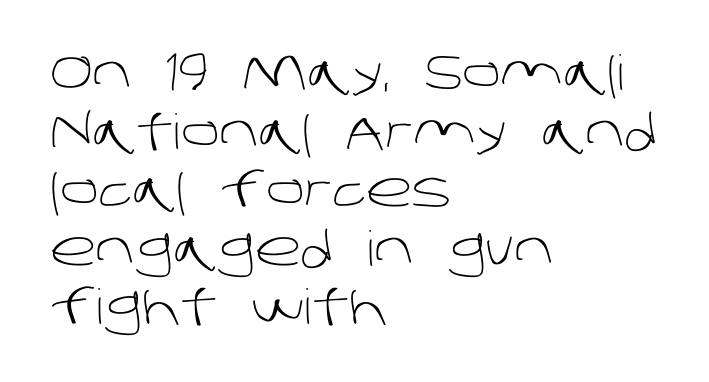
The image shows 48 px light sans-serif type; set left-aligned, line spacing 1.22x, normal letter spacing, not underlined; low stroke contrast and a large x-height.
